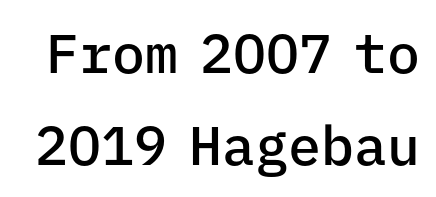
{"serif": "no", "italic": "no", "bold": "semi", "weight": "semibold", "width": "normal", "stroke_contrast": "low", "x_height": "medium", "monospaced": "yes", "underline": "no", "line_spacing": "normal", "line_spacing_ratio": 1.67, "letter_spacing": "normal", "letter_spacing_em": 0.0, "glyph_px": 55}
